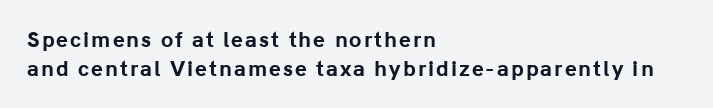
Q: Is the text bold? A: Yes.
Q: Is the text italic (slanted)? A: No, it is upright.
Q: Is the text underlined? A: No.
Q: How is the paragraph aligned? A: Left-aligned.
Q: Is the spacing between lines tight, normal or loose? A: Normal.
